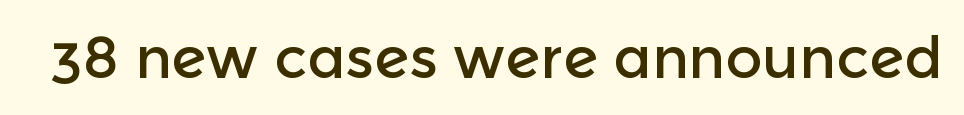
Q: Is the text italic (slanted)? A: No, it is upright.
Q: Is the typeface a serif or a sans-serif typeface? A: Sans-serif.
Q: Is the text underlined? A: No.
Q: Is the spacing between letters normal or unusually wide? A: Normal.
Q: Width (condensed, normal, or wide)? A: Normal.
Q: x-height? A: Medium.
Q: Monospaced? A: No.
